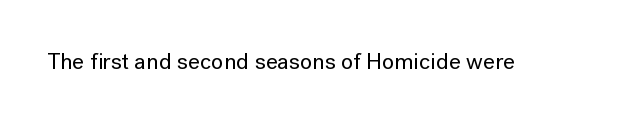
The image shows 23 px text type, upright; set normal letter spacing, not underlined.
